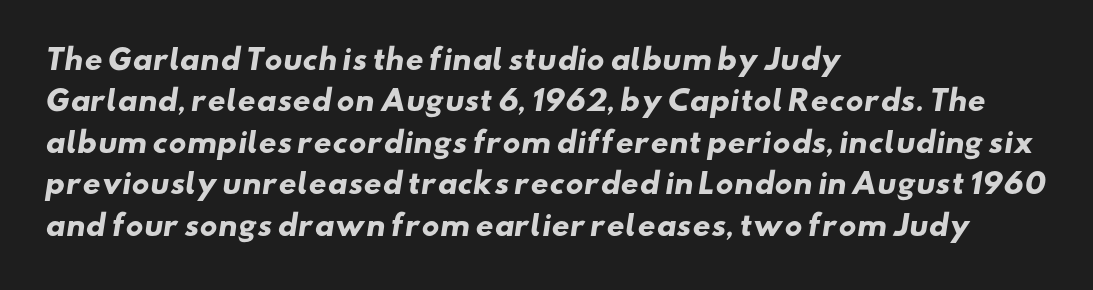
The image shows 28 px heavy, wide sans-serif type; set left-aligned, normal line spacing (1.48x), normal letter spacing, not underlined; low stroke contrast and a small x-height.
